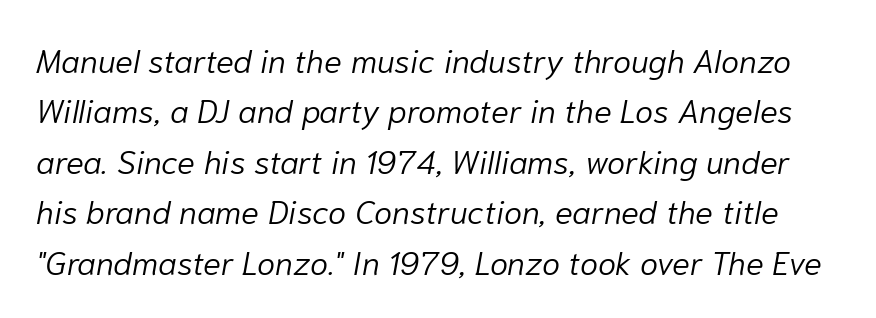
{"italic": "yes", "lean": "right", "slant_degrees": 10, "bold": "no", "weight": "light", "width": "normal", "stroke_contrast": "low", "x_height": "medium", "monospaced": "no", "underline": "no", "line_spacing": "normal", "line_spacing_ratio": 1.53, "letter_spacing": "normal", "letter_spacing_em": 0.0, "glyph_px": 33}
